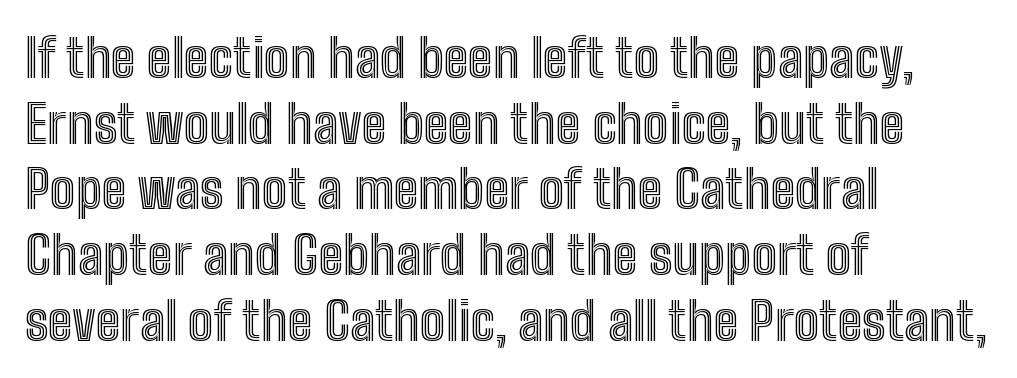
Q: Is the text italic (slanted)? A: No, it is upright.
Q: Is the text underlined? A: No.
Q: How is the paragraph aligned? A: Left-aligned.
Q: Is the spacing between letters normal or unusually wide? A: Normal.
Q: Width (condensed, normal, or wide)? A: Condensed.
Q: x-height? A: Medium.
Q: Monospaced? A: No.
